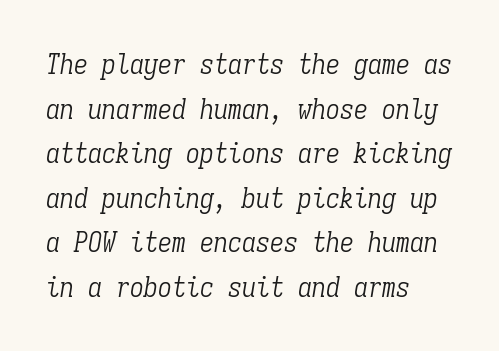
The image shows 28 px light, condensed serif type, italic (leaning right), monospaced; set left-aligned, normal line spacing (1.59x), normal letter spacing, not underlined; low stroke contrast and a medium x-height.
